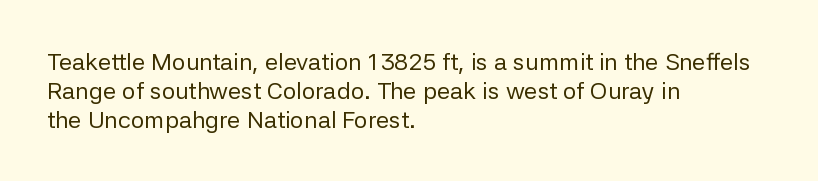
Horizontal alignment here is leftward, the default for most running prose. Is the stroke heavy? The answer is a plain regular-or-lighter. Posture: upright roman. The baseline area is clear. Between one letter and the next there's only the usual sliver of space.
